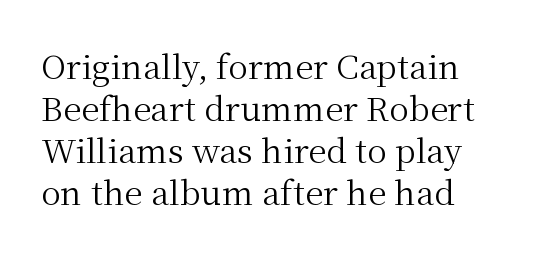
This is the regular roman posture of the typeface. A clean baseline with only descenders dipping below it. Letterform terminals end in serifs throughout the passage. This sample has the flowing, uneven cadence of proportional lettering. Rows of type keep a routine distance in the vertical direction.
